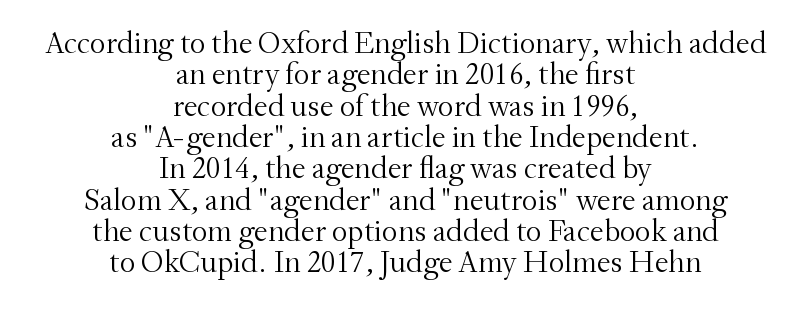
Bare-footed words on every line. The designer dialed line spacing down below the default. Is this a heavy cut? Hardly; it is regular or lighter. Words appear dense and cohesive because spacing is normal. Serifs: yes, visible at the terminals of the letterforms. Do the characters align in a grid? No, the font is proportional.
